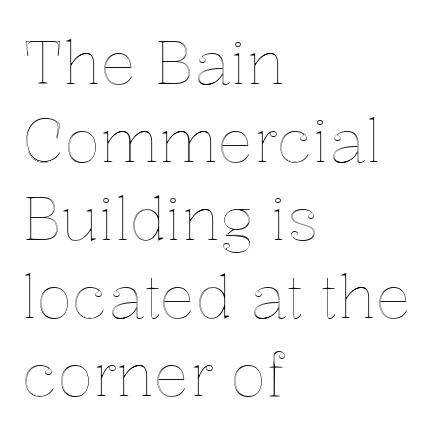
This is the regular roman posture of the typeface. Tracking value appears to be zero — textbook default spacing. The string is rendered with underlining switched off. The vertical gap from one line to the next is medium. Short and long lines alike share a common starting point at left. A typesetter would call this proportional, since set widths differ per character.
